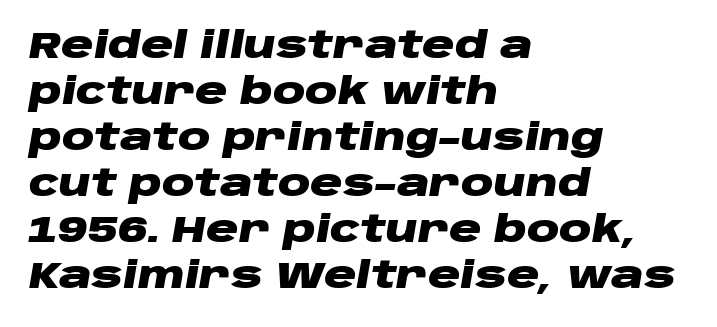
Q: Is the text bold? A: Yes.
Q: Is the text italic (slanted)? A: Yes, it leans right by about 10 degrees.
Q: Is the text underlined? A: No.
Q: How is the paragraph aligned? A: Left-aligned.
Q: Is the spacing between letters normal or unusually wide? A: Normal.
Q: Is the spacing between lines tight, normal or loose? A: Normal.
Q: Width (condensed, normal, or wide)? A: Wide.
Q: Stroke contrast? A: Low.
Q: x-height? A: Large.
Q: Monospaced? A: No.
